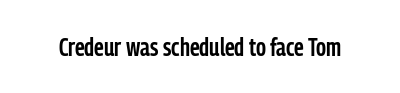
The image shows 25 px text type, upright; set normal letter spacing, not underlined.
